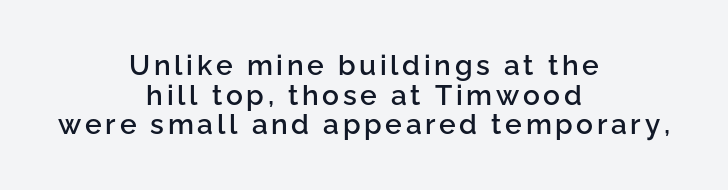
The image shows 28 px semibold sans-serif type, upright; set centered, tight line spacing (1.06x), not underlined; low stroke contrast and a medium x-height.
